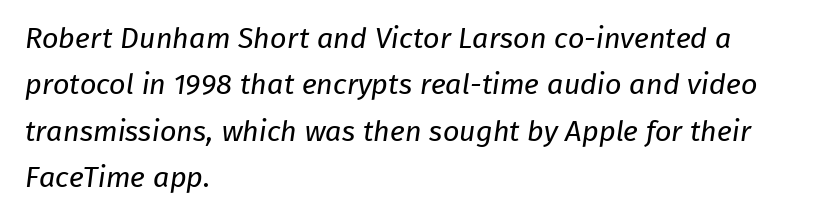
Q: Is the text bold? A: No.
Q: Is the typeface a serif or a sans-serif typeface? A: Sans-serif.
Q: Is the text underlined? A: No.
Q: How is the paragraph aligned? A: Left-aligned.
Q: Is the spacing between letters normal or unusually wide? A: Normal.
Q: Is the spacing between lines tight, normal or loose? A: Normal.
Q: Width (condensed, normal, or wide)? A: Normal.
Q: Stroke contrast? A: Low.
Q: x-height? A: Medium.
Q: Monospaced? A: No.
